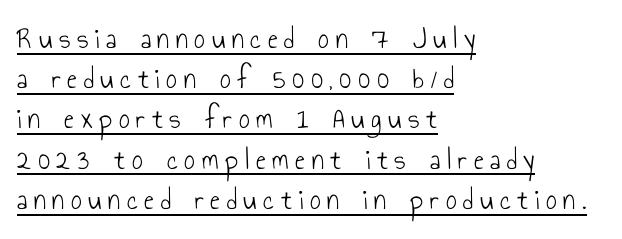
The image shows 30 px light, condensed sans-serif type, upright; set left-aligned, normal line spacing (1.34x), unusually wide letter spacing (+0.22 em), underlined; low stroke contrast and a small x-height.
